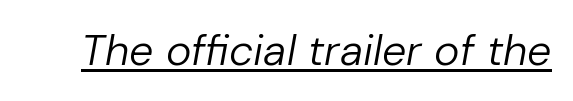
Q: Is the text bold? A: No.
Q: Is the text italic (slanted)? A: Yes, it leans right by about 10 degrees.
Q: Is the text underlined? A: Yes.
Q: Is the spacing between letters normal or unusually wide? A: Normal.
Q: Width (condensed, normal, or wide)? A: Normal.
Q: Stroke contrast? A: Low.
Q: x-height? A: Medium.
Q: Monospaced? A: No.
